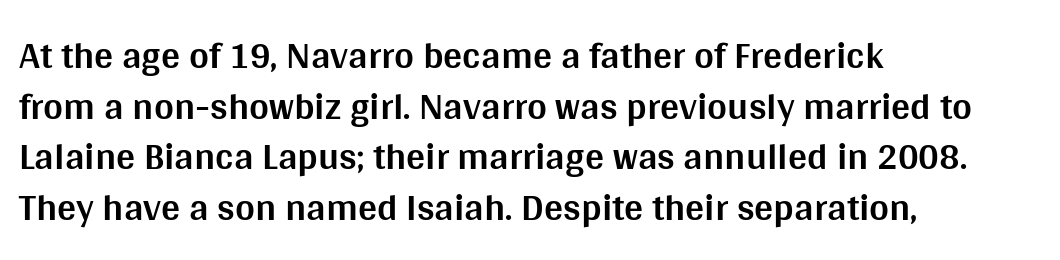
Where is the straight margin? On the left. I'd call this a sans setting — the letters go barefoot. A typesetter would mark this as roman, not italic. Clear beneath every line of the passage. These lines are rendered in a variable-pitch font.
